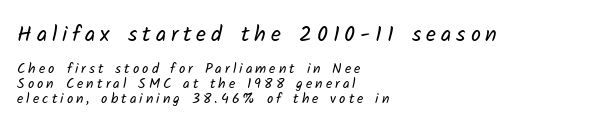
{"bold": "no", "underline": "no", "align": "left", "line_spacing": "tight", "line_spacing_ratio": 1.07, "letter_spacing": "wide", "letter_spacing_em": 0.22, "larger_block": "first", "size_ratio": 1.57, "glyph_px": 22}
